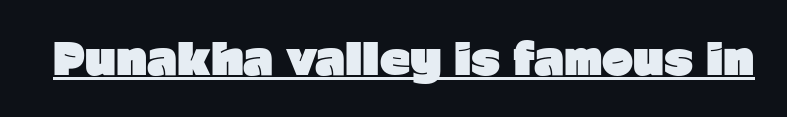
Every word sits above its own underline. Each letter keeps its own natural width here, so spacing adapts to shape. Nothing sits at the stroke ends, so this counts as sans-serif. I'd describe the lettering as bold — thick and assertive.
